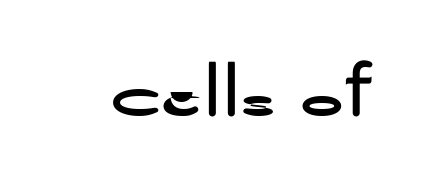
{"serif": "no", "italic": "no", "bold": "no", "weight": "regular", "width": "normal", "stroke_contrast": "low", "x_height": "medium", "monospaced": "no", "underline": "no", "letter_spacing": "normal", "letter_spacing_em": 0.0, "glyph_px": 77}
